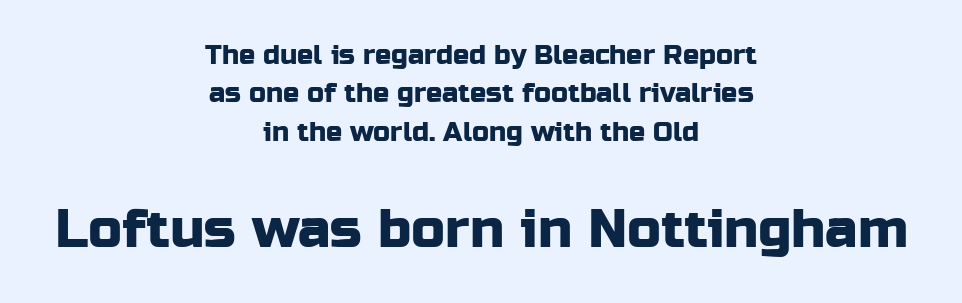
{"serif": "no", "italic": "no", "width": "normal", "stroke_contrast": "low", "x_height": "medium", "monospaced": "no", "underline": "no", "align": "center", "line_spacing": "normal", "line_spacing_ratio": 1.42, "letter_spacing": "normal", "letter_spacing_em": 0.0, "larger_block": "second", "size_ratio": 2.0, "glyph_px": 54}
